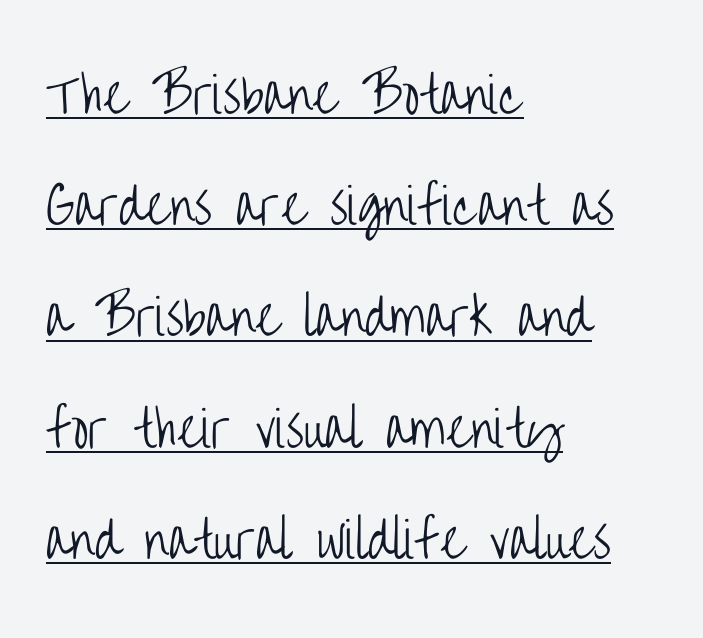
The image shows 49 px light, condensed sans-serif type, upright; set left-aligned, loose line spacing (2.27x), normal letter spacing, underlined; low stroke contrast and a large x-height.
